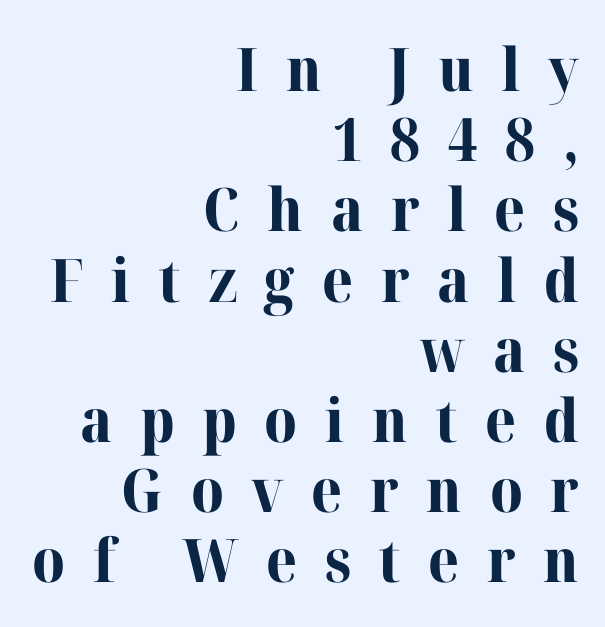
Q: Is the text bold? A: Yes.
Q: Is the text italic (slanted)? A: No, it is upright.
Q: Is the typeface a serif or a sans-serif typeface? A: Serif.
Q: Is the text underlined? A: No.
Q: How is the paragraph aligned? A: Right-aligned.
Q: Is the spacing between letters normal or unusually wide? A: Unusually wide.
Q: Width (condensed, normal, or wide)? A: Normal.
Q: Stroke contrast? A: High.
Q: x-height? A: Medium.
Q: Monospaced? A: No.
